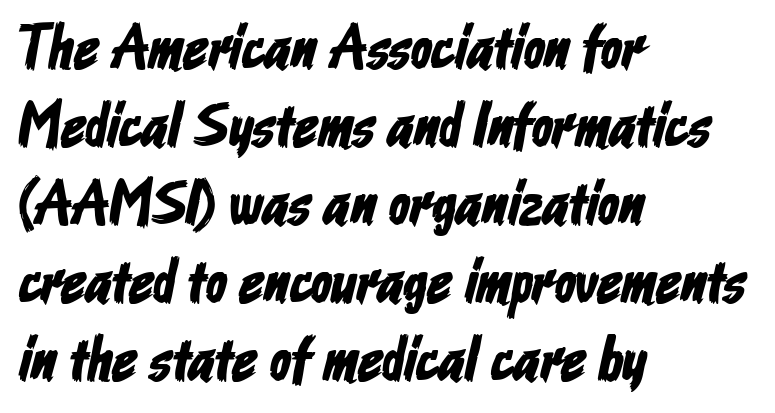
A typesetter would label this face a sans. The ragged edge is on the right, which tells us the setting is flush left. The passage shown is typed in a proportional face where columns would drift. Honestly, the row spacing looks completely unremarkable. Anything drawn beneath the words? Only blank space. Default kerning and tracking; the words read as compact shapes.
